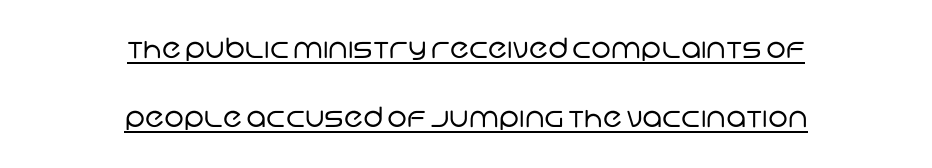
Between one letter and the next there's only the usual sliver of space. This rendering features underlined lettering. The face used here is proportionally spaced, like ordinary book or web type. These lines are centered, leaving both edges ragged. You could fit nearly another row in the gap between these rows.
